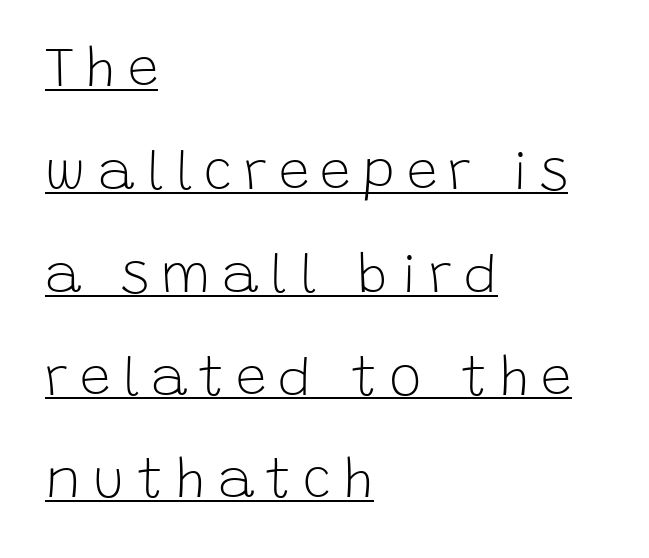
Is there any slant? The stems are plumb. How are the letters spaced? Widely, with obvious added tracking. Caption: face not bold, strokes unweighted. Has an underline been added? It has.
